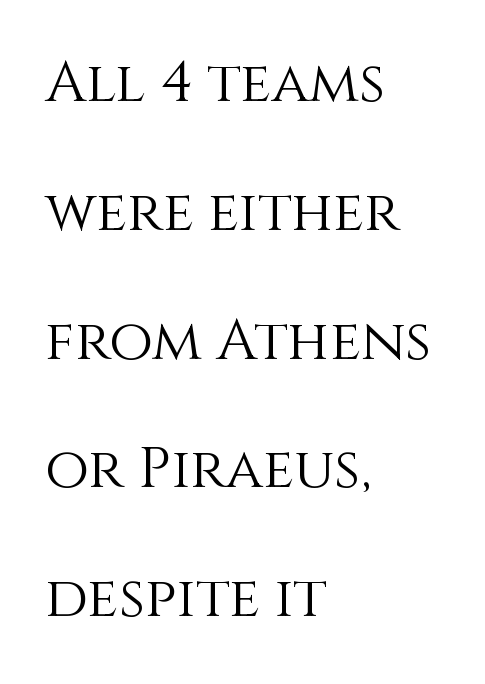
{"italic": "no", "bold": "no", "weight": "light", "width": "normal", "stroke_contrast": "medium", "x_height": "large", "monospaced": "no", "underline": "no", "align": "left", "line_spacing": "loose", "line_spacing_ratio": 2.26, "letter_spacing": "normal", "letter_spacing_em": 0.0, "glyph_px": 57}
